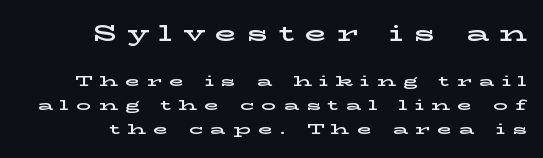
Q: Is the text italic (slanted)? A: No, it is upright.
Q: Is the text underlined? A: No.
Q: Is the spacing between letters normal or unusually wide? A: Unusually wide.
Q: Is the spacing between lines tight, normal or loose? A: Normal.
Q: Which block of text is set in a larger size, the first (top) or the second (bottom)? A: The first (top) one.
